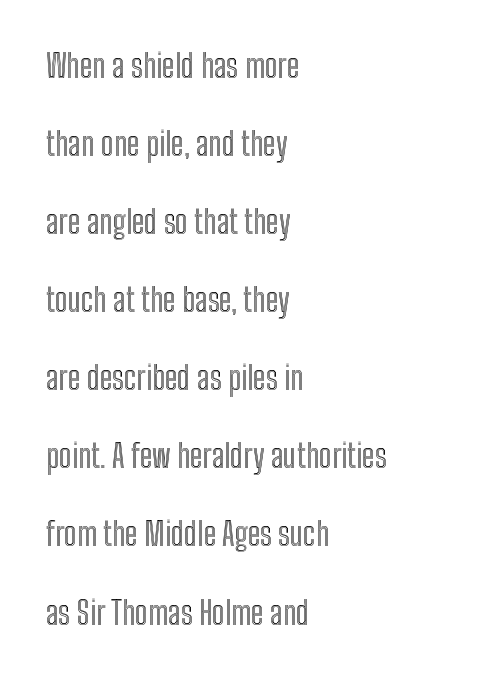
Q: Is the text italic (slanted)? A: No, it is upright.
Q: Is the text underlined? A: No.
Q: How is the paragraph aligned? A: Left-aligned.
Q: Is the spacing between letters normal or unusually wide? A: Normal.
Q: Is the spacing between lines tight, normal or loose? A: Loose.
Q: Width (condensed, normal, or wide)? A: Condensed.
Q: x-height? A: Medium.
Q: Monospaced? A: No.
